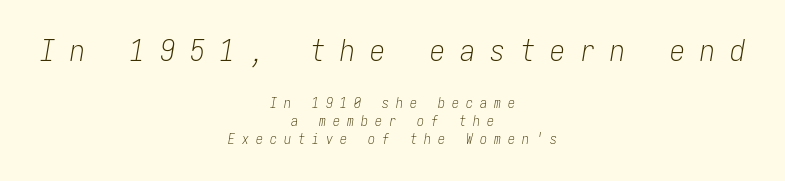
The image shows 30 px light, condensed type, italic (leaning right), monospaced; set centered, normal line spacing (1.28x), unusually wide letter spacing (+0.5 em), not underlined; the first (top) block is 2.14x larger; low stroke contrast and a medium x-height.
